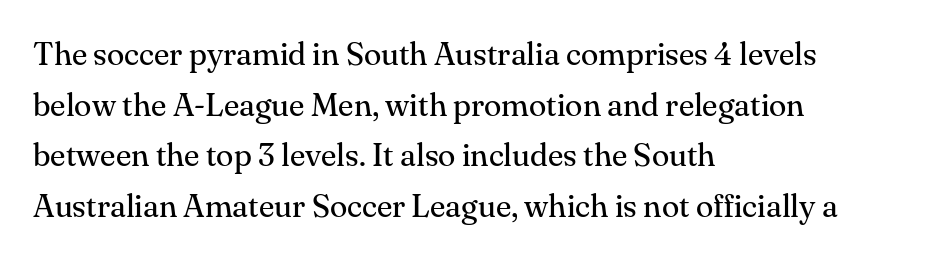
{"serif": "yes", "italic": "no", "bold": "no", "weight": "regular", "width": "normal", "stroke_contrast": "medium", "x_height": "small", "monospaced": "no", "underline": "no", "align": "left", "line_spacing": "normal", "line_spacing_ratio": 1.58, "letter_spacing": "normal", "letter_spacing_em": 0.0, "glyph_px": 32}
